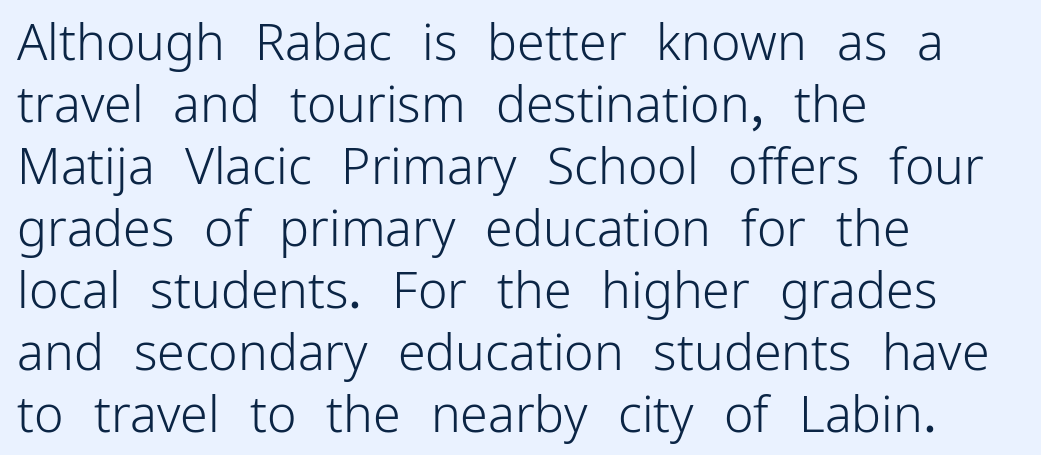
Q: Is the text bold? A: No.
Q: Is the text italic (slanted)? A: No, it is upright.
Q: Is the typeface a serif or a sans-serif typeface? A: Sans-serif.
Q: Is the text underlined? A: No.
Q: How is the paragraph aligned? A: Left-aligned.
Q: Is the spacing between letters normal or unusually wide? A: Normal.
Q: Width (condensed, normal, or wide)? A: Normal.
Q: Stroke contrast? A: Low.
Q: x-height? A: Medium.
Q: Monospaced? A: No.
